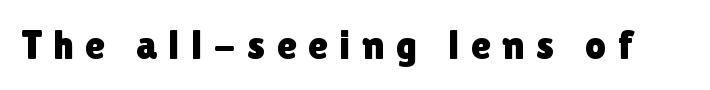
Look at the bottom of the vertical strokes: they stop flat, with no serifs. The space beneath each line is pristine and unruled. No italicization has been applied; the sample stays upright. The letters advance in unequal steps, a hallmark of proportional type. Students, note that the glyphs here are deliberately spaced far apart.
